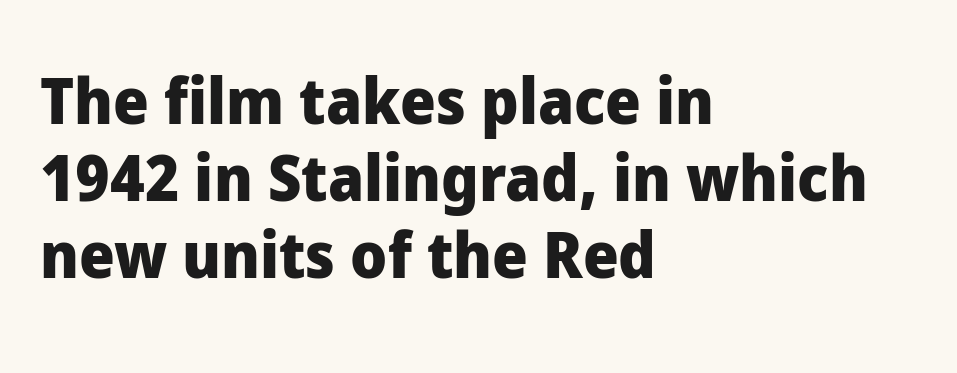
Rendered with straight, roman letterforms. Descenders hang freely into open space. Letterform terminals end flat and unadorned throughout the passage. You could call the tracking neutral — neither tight nor loose. How heavy is the stroke? Heavy — this is a bold.
